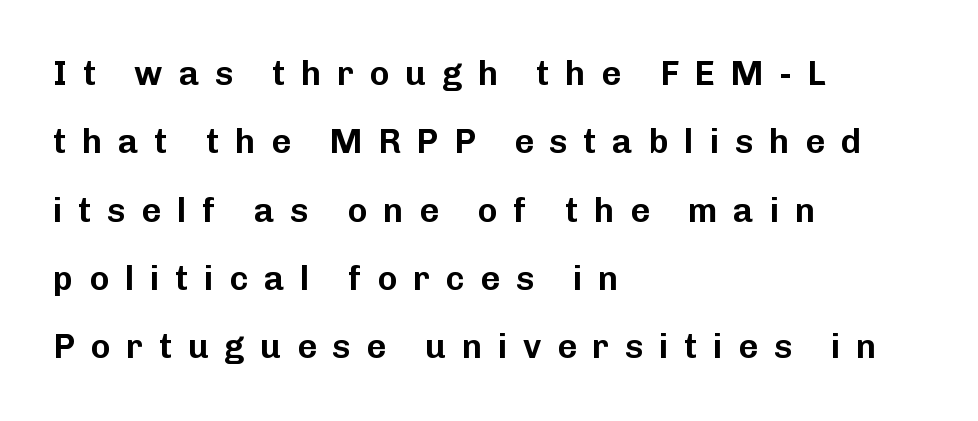
If you drew a ruler down the left edge, every line would touch it. Descenders hang freely into open space. No feet cap the strokes, marking this as sans-serif type. The axis of the letterforms is exactly vertical.
